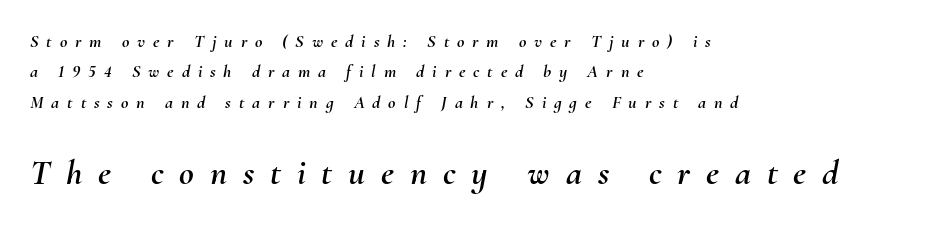
The face used here has a pronounced slope to its letters. Does the copy run flush right? No — it runs flush left. Glyph-to-glyph distance is far greater than everyday printed text. Honestly, there is no underline to notice here at all.
